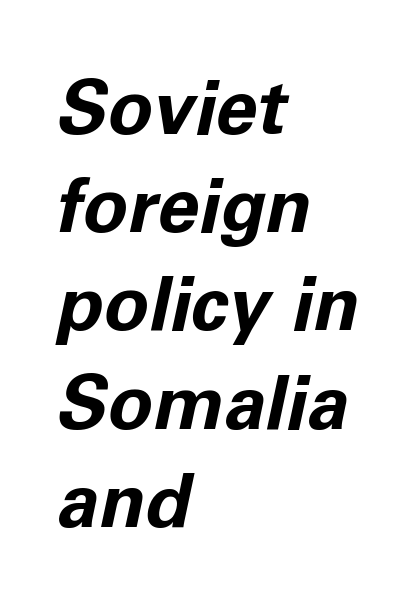
{"italic": "yes", "lean": "right", "slant_degrees": 11, "bold": "yes", "weight": "bold", "width": "normal", "stroke_contrast": "low", "x_height": "medium", "monospaced": "no", "underline": "no", "align": "left", "line_spacing": "normal", "line_spacing_ratio": 1.31, "letter_spacing": "normal", "letter_spacing_em": 0.0, "glyph_px": 75}
